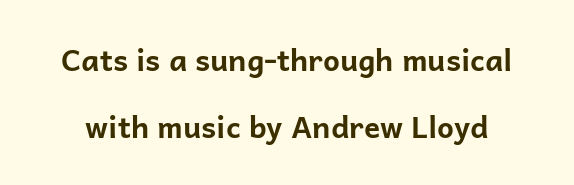
The image shows 30 px bold sans-serif type, upright; set loose line spacing (2.25x), normal letter spacing, not underlined; low stroke contrast and a medium x-height.
